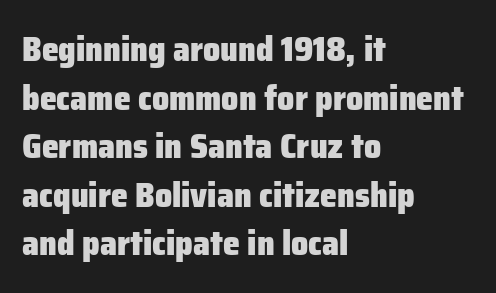
The image shows 34 px heavy sans-serif type, upright; set left-aligned, normal line spacing (1.43x), normal letter spacing, not underlined; low stroke contrast and a medium x-height.
